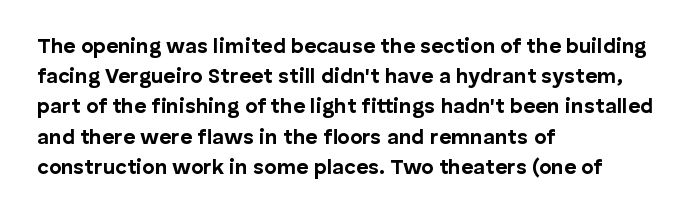
Q: Is the text bold? A: Yes.
Q: Is the text italic (slanted)? A: No, it is upright.
Q: Is the text underlined? A: No.
Q: How is the paragraph aligned? A: Left-aligned.
Q: Is the spacing between letters normal or unusually wide? A: Normal.
Q: Is the spacing between lines tight, normal or loose? A: Normal.
